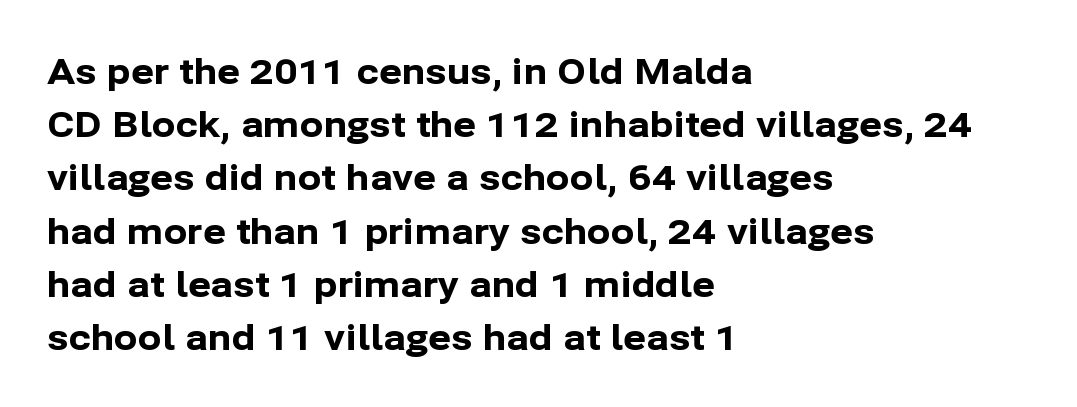
The image shows 35 px bold sans-serif type, upright; set left-aligned, normal line spacing (1.52x), normal letter spacing, not underlined; low stroke contrast and a medium x-height.
